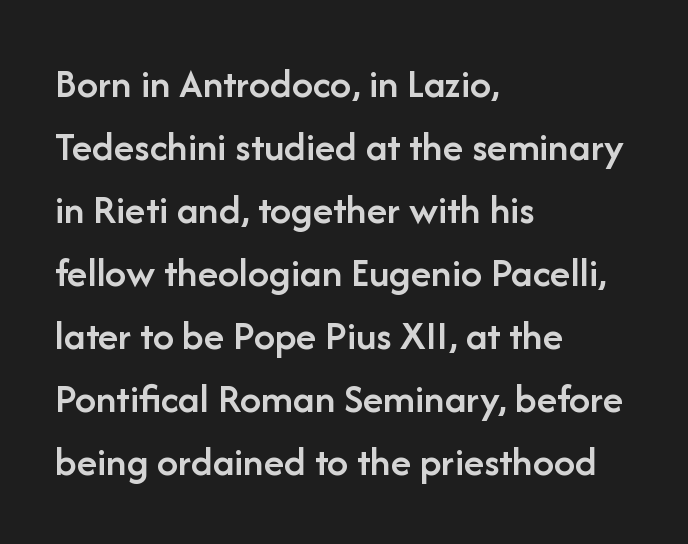
{"serif": "no", "italic": "no", "bold": "semi", "weight": "semibold", "width": "normal", "stroke_contrast": "low", "x_height": "medium", "monospaced": "no", "underline": "no", "align": "left", "line_spacing": "normal", "line_spacing_ratio": 1.5, "letter_spacing": "normal", "letter_spacing_em": 0.0, "glyph_px": 42}
